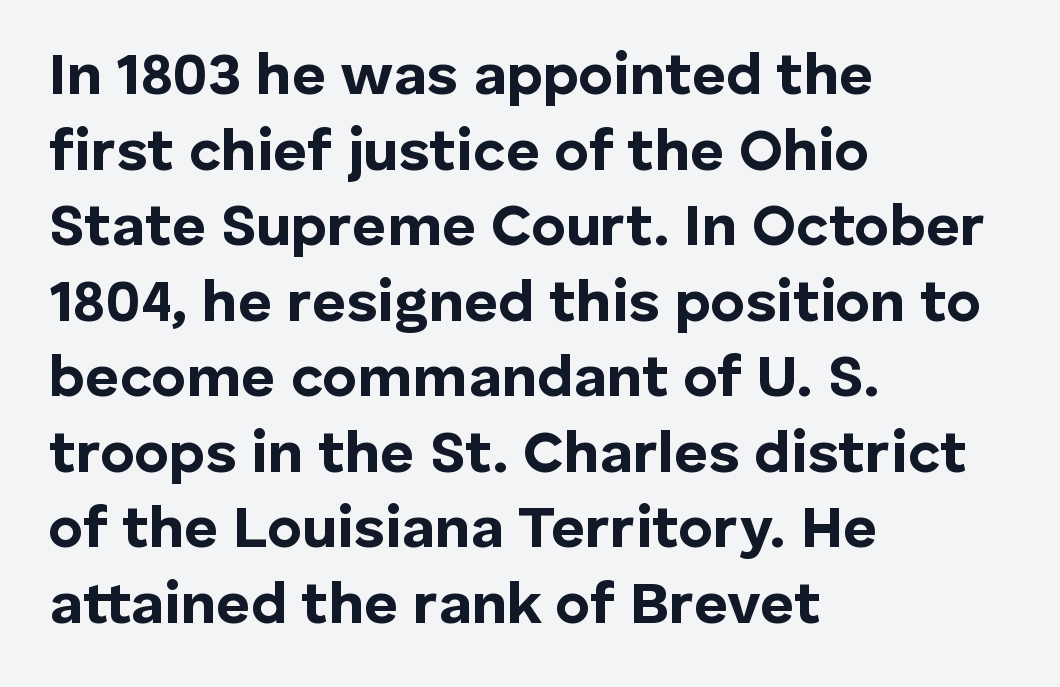
In terms of posture, this sample is upright. These lines are rendered in a variable-pitch font. Glance below the letters and you will spot only blank space. Compared with typical paragraphs, the rows here are spaced about the same.
